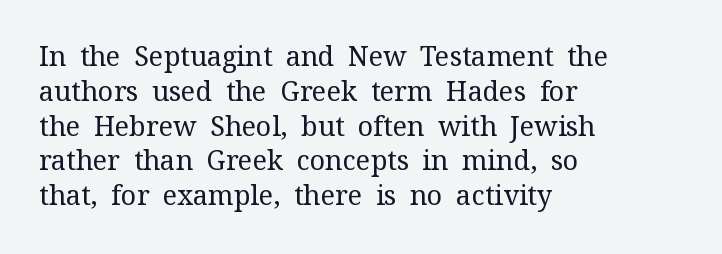
{"italic": "no", "bold": "no", "underline": "no", "align": "left", "line_spacing": "normal", "line_spacing_ratio": 1.29, "letter_spacing": "normal", "letter_spacing_em": 0.0, "glyph_px": 27}
